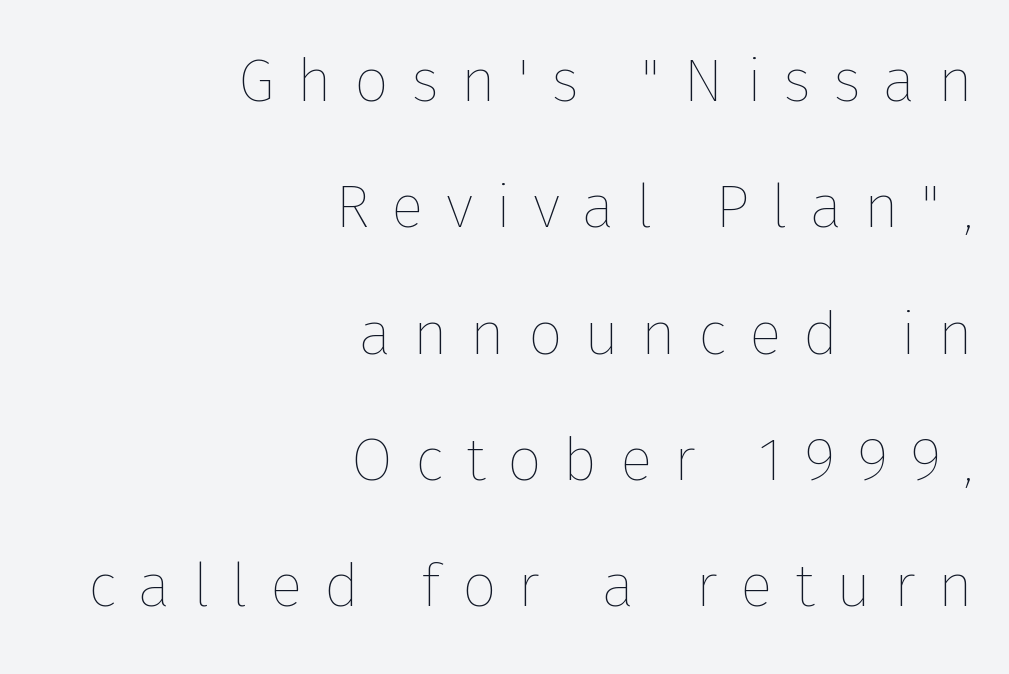
The image shows 61 px thin type, upright; set right-aligned, loose line spacing (2.07x), unusually wide letter spacing (+0.36 em), not underlined; low stroke contrast and a medium x-height.
